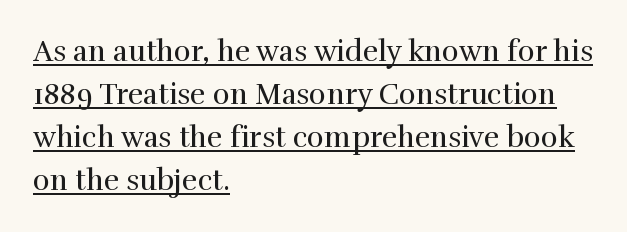
Q: Is the text bold? A: No.
Q: Is the text italic (slanted)? A: No, it is upright.
Q: Is the typeface a serif or a sans-serif typeface? A: Serif.
Q: Is the text underlined? A: Yes.
Q: How is the paragraph aligned? A: Left-aligned.
Q: Is the spacing between letters normal or unusually wide? A: Normal.
Q: Is the spacing between lines tight, normal or loose? A: Normal.
Q: Width (condensed, normal, or wide)? A: Normal.
Q: x-height? A: Medium.
Q: Monospaced? A: No.
